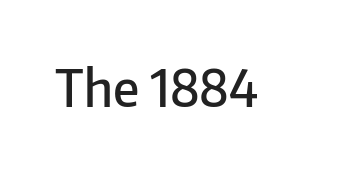
The image shows 50 px semibold sans-serif type, upright; set normal letter spacing, not underlined; low stroke contrast and a medium x-height.
